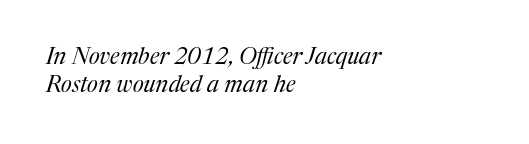
{"italic": "yes", "lean": "right", "slant_degrees": 17, "bold": "no", "underline": "no", "align": "left", "line_spacing_ratio": 1.2, "letter_spacing": "normal", "letter_spacing_em": 0.0, "glyph_px": 23}
